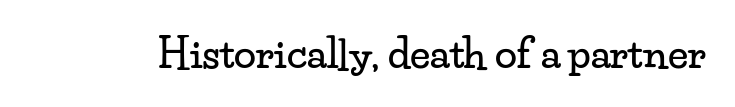
{"serif": "yes", "italic": "no", "width": "wide", "stroke_contrast": "low", "x_height": "small", "monospaced": "no", "underline": "no", "letter_spacing": "normal", "letter_spacing_em": 0.0, "glyph_px": 40}
